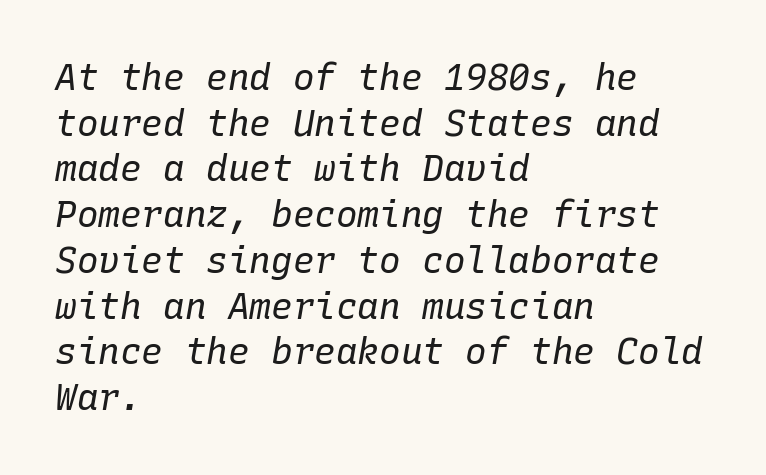
The image shows 36 px regular-weight type, italic (leaning right), monospaced; set left-aligned, normal line spacing (1.27x), normal letter spacing, not underlined; low stroke contrast and a medium x-height.
